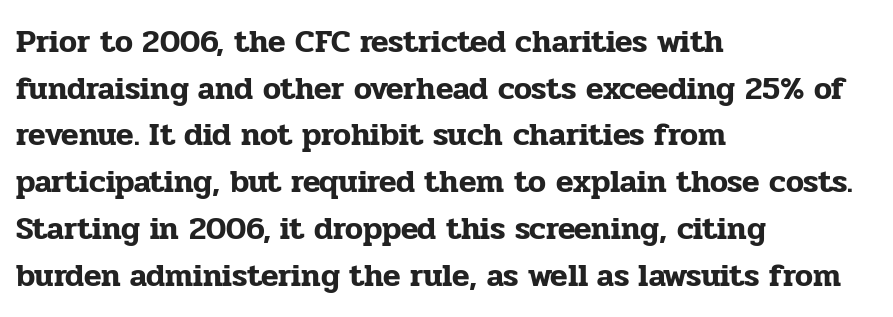
Q: Is the text italic (slanted)? A: No, it is upright.
Q: Is the typeface a serif or a sans-serif typeface? A: Serif.
Q: Is the text underlined? A: No.
Q: How is the paragraph aligned? A: Left-aligned.
Q: Is the spacing between letters normal or unusually wide? A: Normal.
Q: Is the spacing between lines tight, normal or loose? A: Normal.
Q: Width (condensed, normal, or wide)? A: Normal.
Q: Stroke contrast? A: Low.
Q: x-height? A: Medium.
Q: Monospaced? A: No.
